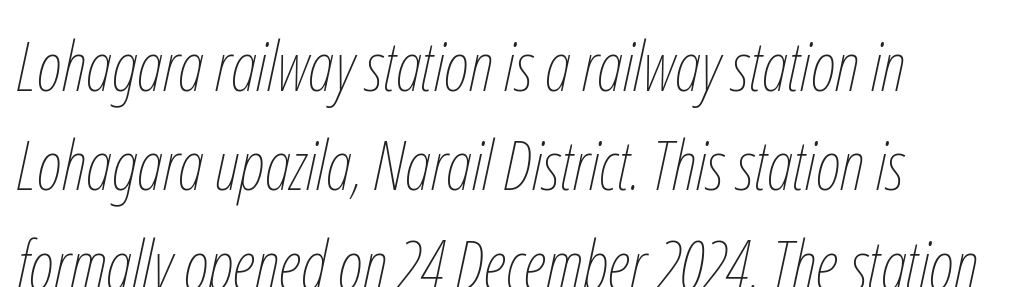
{"italic": "yes", "lean": "right", "slant_degrees": 12, "bold": "no", "weight": "thin", "width": "condensed", "stroke_contrast": "low", "x_height": "medium", "monospaced": "no", "underline": "no", "align": "left", "line_spacing": "normal", "line_spacing_ratio": 1.44, "letter_spacing": "normal", "letter_spacing_em": 0.0, "glyph_px": 69}
